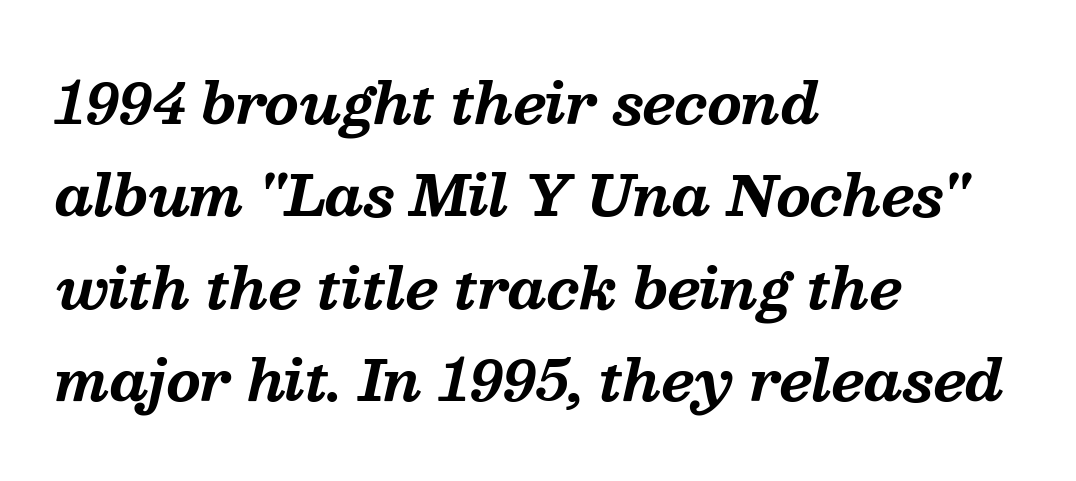
The face used here is proportionally spaced, like ordinary book or web type. The text carries the slant typical of an italic or oblique font. Its strokes are broad and dark, the hallmark of bold type. Compared with typical paragraphs, the rows here are spaced about the same. A serif font was chosen for this passage.
